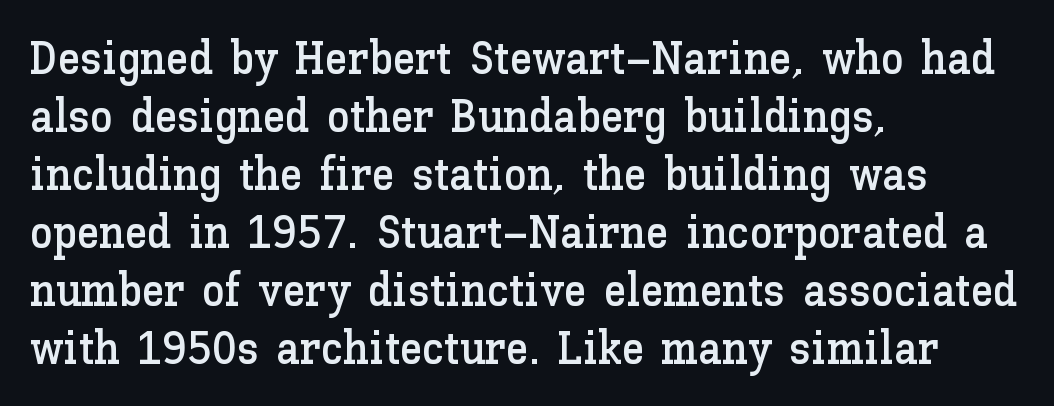
The image shows 46 px text type, upright; set left-aligned, normal line spacing (1.26x), normal letter spacing, not underlined; low stroke contrast and a medium x-height.
